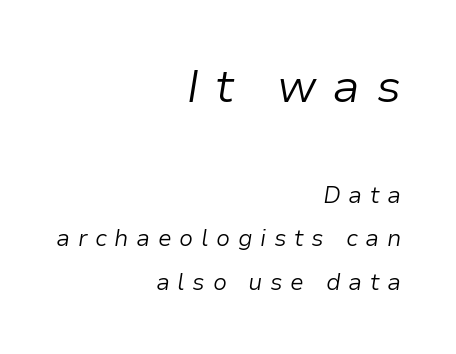
Q: Is the text bold? A: No.
Q: Is the text italic (slanted)? A: Yes, it leans right by about 9 degrees.
Q: Is the text underlined? A: No.
Q: How is the paragraph aligned? A: Right-aligned.
Q: Is the spacing between letters normal or unusually wide? A: Unusually wide.
Q: Which block of text is set in a larger size, the first (top) or the second (bottom)? A: The first (top) one.
Q: Width (condensed, normal, or wide)? A: Normal.
Q: Stroke contrast? A: Low.
Q: x-height? A: Medium.
Q: Monospaced? A: No.
